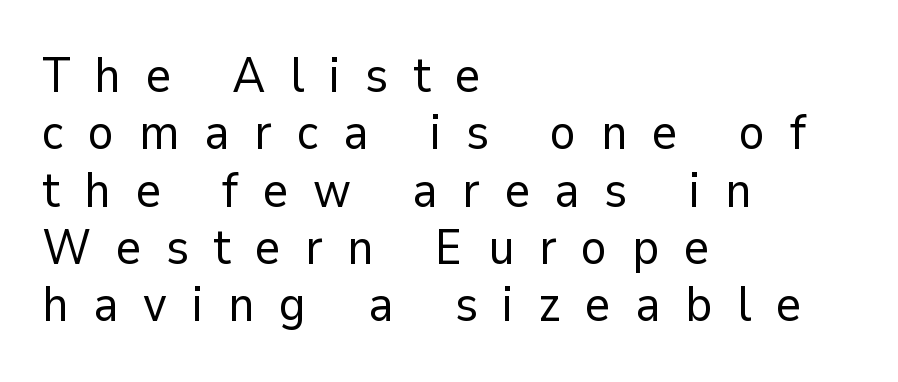
Q: Is the text bold? A: No.
Q: Is the text italic (slanted)? A: No, it is upright.
Q: Is the typeface a serif or a sans-serif typeface? A: Sans-serif.
Q: Is the text underlined? A: No.
Q: How is the paragraph aligned? A: Left-aligned.
Q: Is the spacing between letters normal or unusually wide? A: Unusually wide.
Q: Width (condensed, normal, or wide)? A: Normal.
Q: Stroke contrast? A: Low.
Q: x-height? A: Medium.
Q: Monospaced? A: No.
